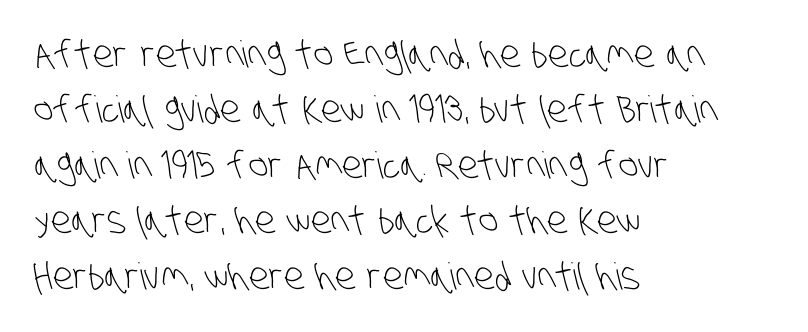
Q: Is the text bold? A: No.
Q: Is the typeface a serif or a sans-serif typeface? A: Sans-serif.
Q: Is the text underlined? A: No.
Q: How is the paragraph aligned? A: Left-aligned.
Q: Is the spacing between letters normal or unusually wide? A: Normal.
Q: Is the spacing between lines tight, normal or loose? A: Normal.
Q: Width (condensed, normal, or wide)? A: Condensed.
Q: Stroke contrast? A: Low.
Q: x-height? A: Large.
Q: Monospaced? A: No.
